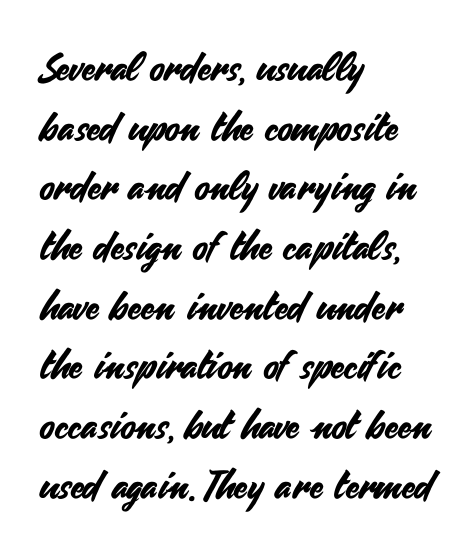
Characters follow at the spacing the type designer built in. Spacing verdict: proportional, widths tailored to each character. Grotesque or geometric, the face here clearly has no serifs. The foot of each line stays bare and open. In CSS terms this would be text-align: left.
